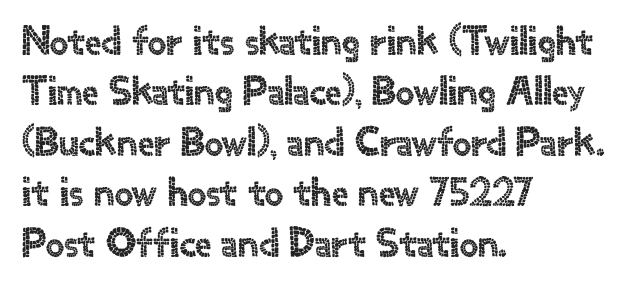
{"serif": "no", "italic": "no", "width": "normal", "x_height": "small", "monospaced": "no", "underline": "no", "align": "left", "line_spacing_ratio": 1.23, "letter_spacing": "normal", "letter_spacing_em": 0.0, "glyph_px": 41}
